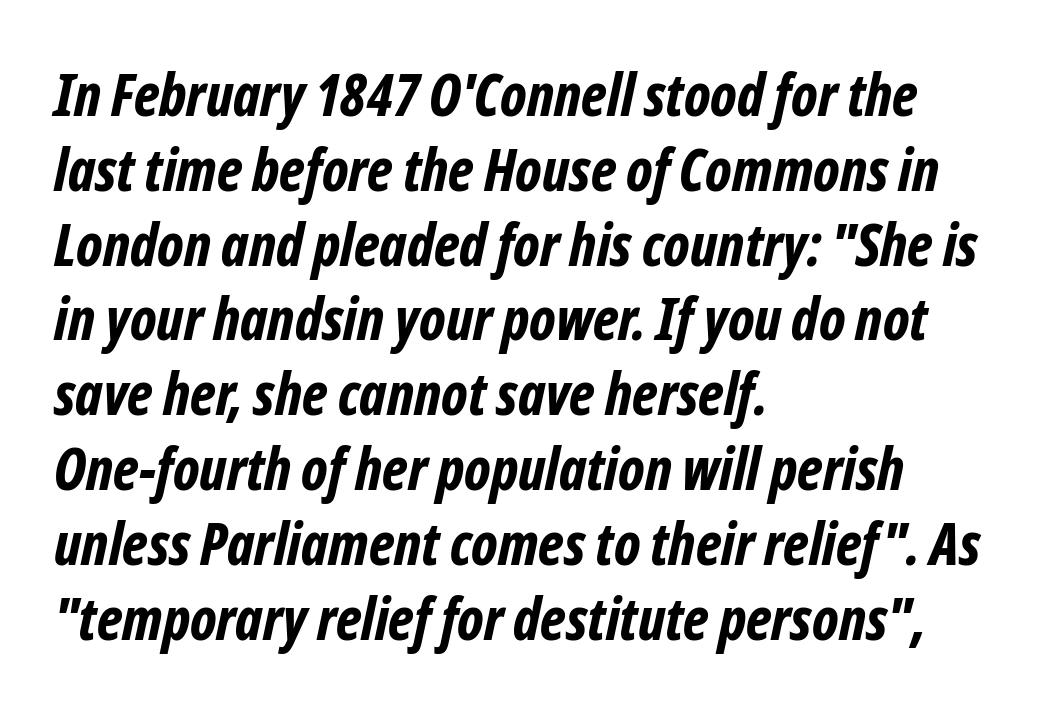
Posture: slanted. Note the varied advance widths — an 'i' is clearly narrower than an 'm'. This rendering leaves character spacing at its baseline value. The foot of each line stays bare and open. The typesetting leans heavy: a genuine bold.
